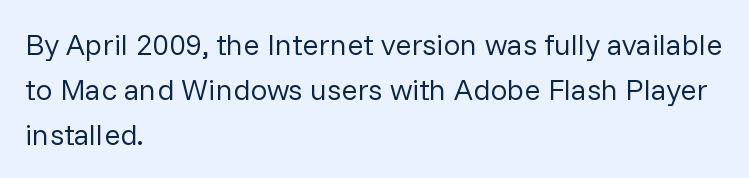
The image shows 30 px regular-weight sans-serif type, upright; set left-aligned, normal line spacing (1.5x), normal letter spacing, not underlined; low stroke contrast and a medium x-height.
